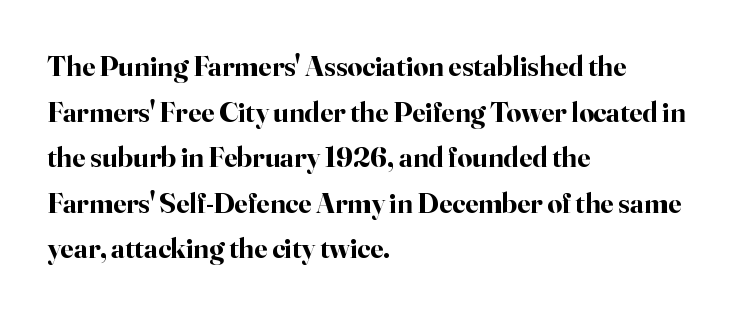
The image shows 29 px bold serif type, upright; set left-aligned, normal line spacing (1.57x), normal letter spacing, not underlined; high stroke contrast and a small x-height.
